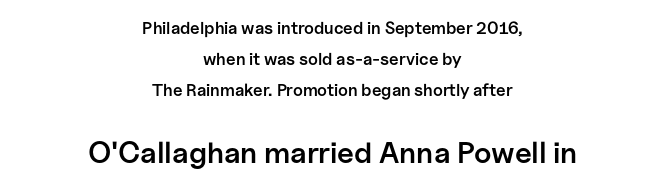
The image shows 30 px semibold sans-serif type, upright; set centered, line spacing 1.83x, normal letter spacing, not underlined; the second (bottom) block is 1.76x larger; low stroke contrast and a medium x-height.
